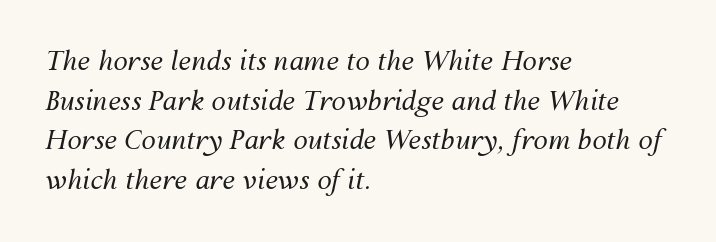
The image shows 26 px text type, italic (leaning right); set left-aligned, normal line spacing (1.52x), normal letter spacing, not underlined.
